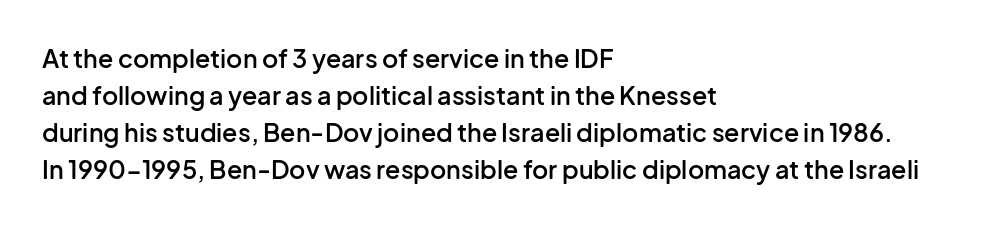
Posture: upright roman. The string is rendered with underlining switched off. Layout note: lines flush left. The line texture is even and compact thanks to regular tracking.
